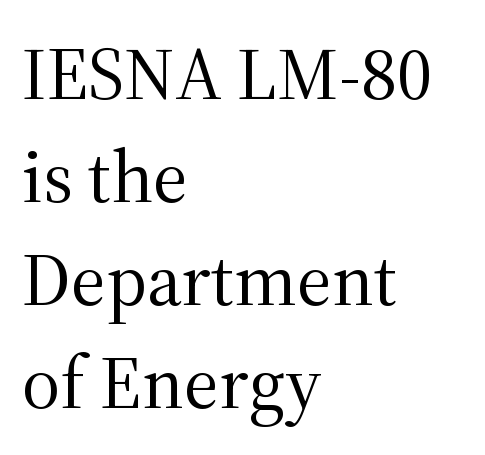
Honestly, there is no underline to notice here at all. It's the straight-up-and-down kind of type. Compared with a typical body face, this is equally light or lighter still. The type family on display is of the serif kind. Spacing verdict: proportional, widths tailored to each character.
